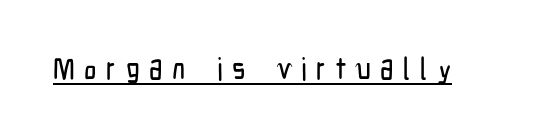
The face used here is rendered with a markedly widened letterfit. Each letter's strokes conclude bluntly, with no projecting serifs. The letters stand straight up with perfectly vertical stems. Varying glyph widths throughout — classic text-font behaviour. This is underlined copy, the kind a proofreader might mark for attention.
